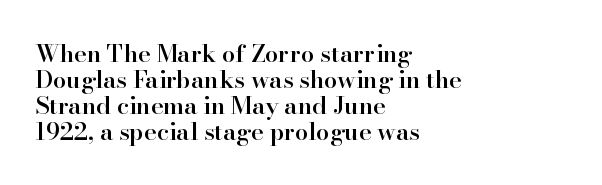
Q: Is the text bold? A: Semi-bold.
Q: Is the text italic (slanted)? A: No, it is upright.
Q: Is the text underlined? A: No.
Q: How is the paragraph aligned? A: Left-aligned.
Q: Is the spacing between letters normal or unusually wide? A: Normal.
Q: Is the spacing between lines tight, normal or loose? A: Tight.
